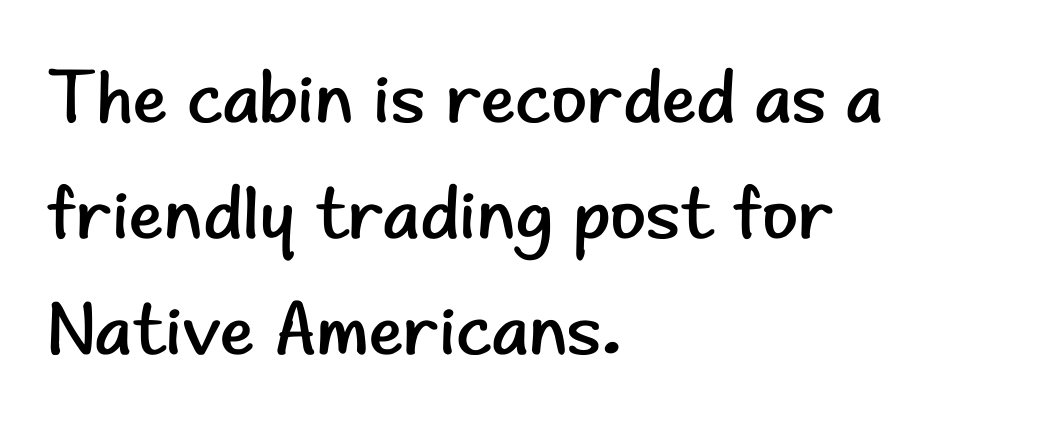
Q: Is the text bold? A: No.
Q: Is the text italic (slanted)? A: No, it is upright.
Q: Is the typeface a serif or a sans-serif typeface? A: Sans-serif.
Q: Is the text underlined? A: No.
Q: How is the paragraph aligned? A: Left-aligned.
Q: Is the spacing between letters normal or unusually wide? A: Normal.
Q: Is the spacing between lines tight, normal or loose? A: Normal.
Q: Width (condensed, normal, or wide)? A: Normal.
Q: Stroke contrast? A: Low.
Q: x-height? A: Small.
Q: Monospaced? A: No.
